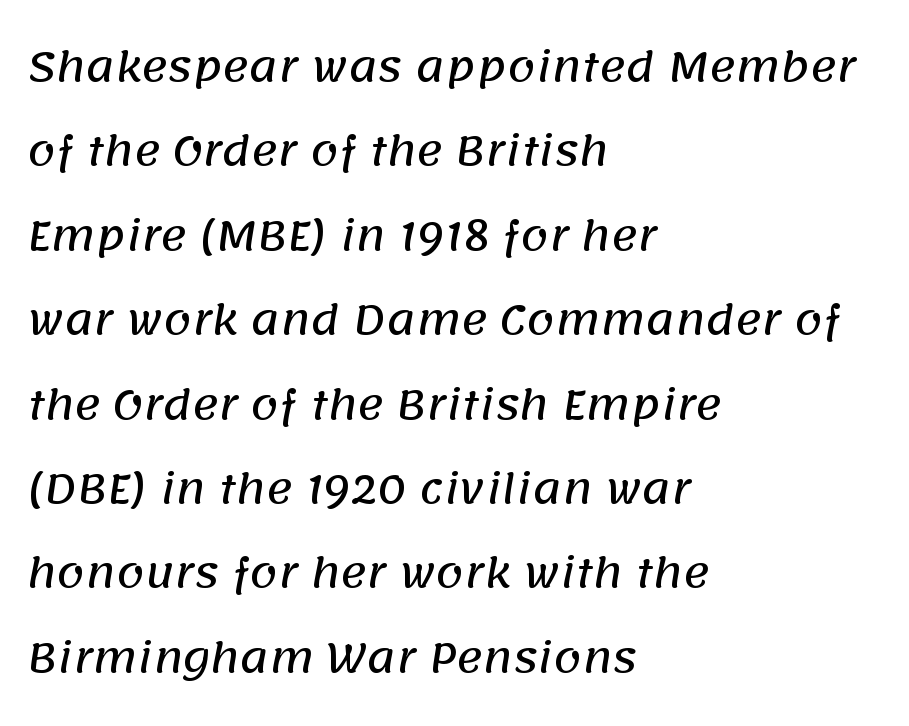
The image shows 40 px sans-serif type; set left-aligned, loose line spacing (2.11x), normal letter spacing, not underlined; low stroke contrast and a large x-height.
